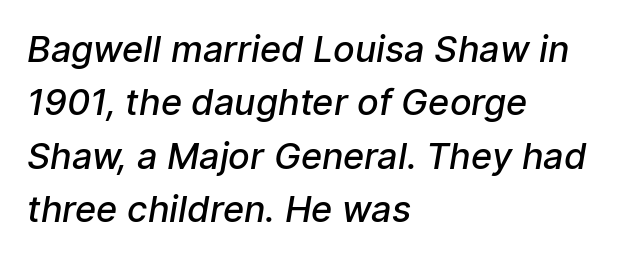
Q: Is the text bold? A: Semi-bold.
Q: Is the typeface a serif or a sans-serif typeface? A: Sans-serif.
Q: Is the text underlined? A: No.
Q: How is the paragraph aligned? A: Left-aligned.
Q: Is the spacing between letters normal or unusually wide? A: Normal.
Q: Is the spacing between lines tight, normal or loose? A: Normal.
Q: Width (condensed, normal, or wide)? A: Normal.
Q: Stroke contrast? A: Low.
Q: x-height? A: Medium.
Q: Monospaced? A: No.
